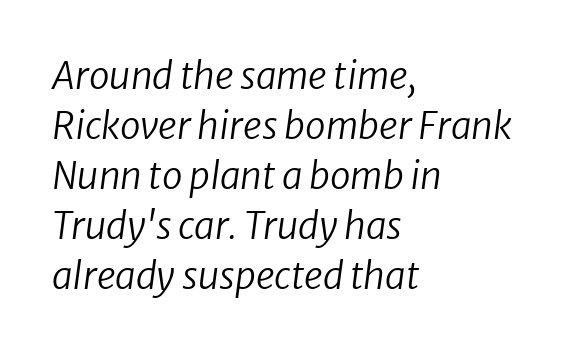
Q: Is the text bold? A: No.
Q: Is the text italic (slanted)? A: Yes, it leans right by about 8 degrees.
Q: Is the text underlined? A: No.
Q: How is the paragraph aligned? A: Left-aligned.
Q: Is the spacing between letters normal or unusually wide? A: Normal.
Q: Is the spacing between lines tight, normal or loose? A: Normal.
Q: Width (condensed, normal, or wide)? A: Normal.
Q: Stroke contrast? A: Low.
Q: x-height? A: Medium.
Q: Monospaced? A: No.
